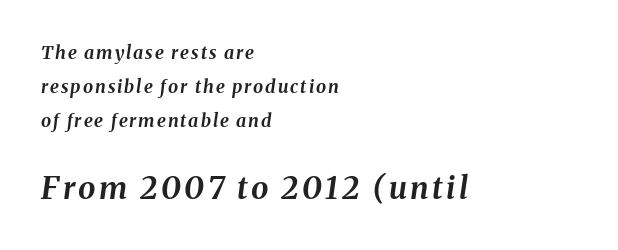
The sample has been set heavy, in full bold. Each new line begins a long way beneath the previous one. Varying glyph widths throughout — classic text-font behaviour. Clear beneath every line of the passage. Italic: yes, the glyphs are oblique. You get the small type first, then a jump to larger type.
